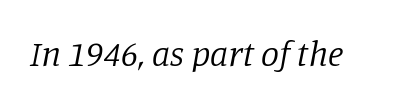
{"serif": "yes", "italic": "yes", "lean": "right", "slant_degrees": 11, "bold": "no", "weight": "regular", "width": "normal", "stroke_contrast": "low", "x_height": "large", "monospaced": "no", "underline": "no", "letter_spacing": "normal", "letter_spacing_em": 0.0, "glyph_px": 36}
